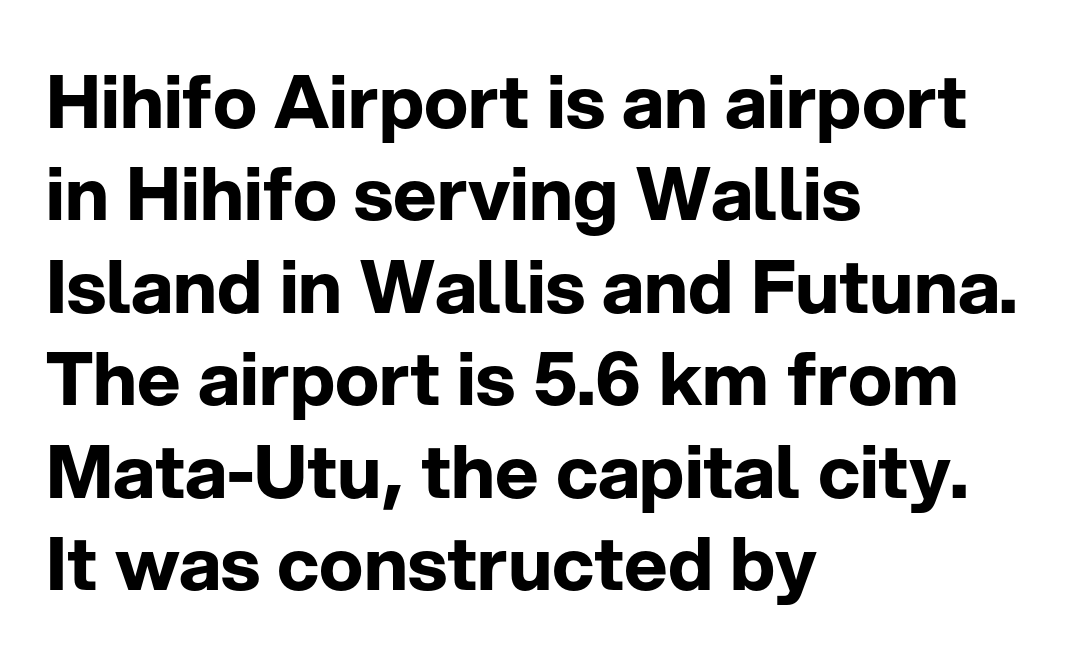
The image shows 74 px bold sans-serif type, upright; set left-aligned, normal line spacing (1.25x), normal letter spacing, not underlined; low stroke contrast and a medium x-height.
